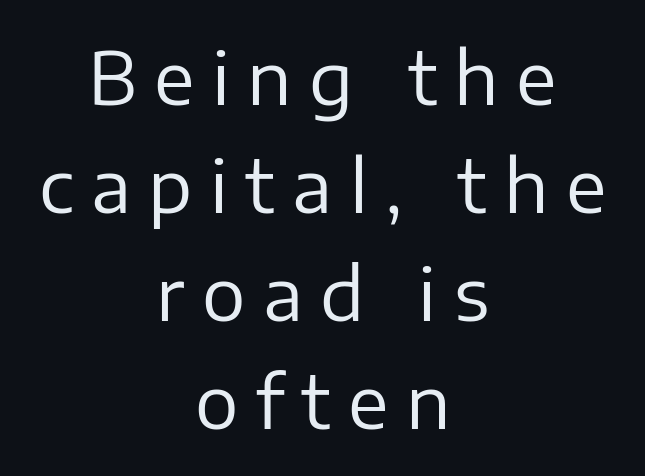
The image shows 73 px regular-weight sans-serif type, upright; set centered, normal line spacing (1.48x), unusually wide letter spacing (+0.24 em), not underlined; low stroke contrast and a medium x-height.
